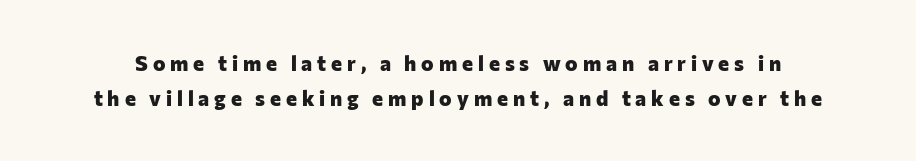
The image shows 21 px bold type, upright; set normal line spacing (1.67x), unusually wide letter spacing (+0.23 em), not underlined.
